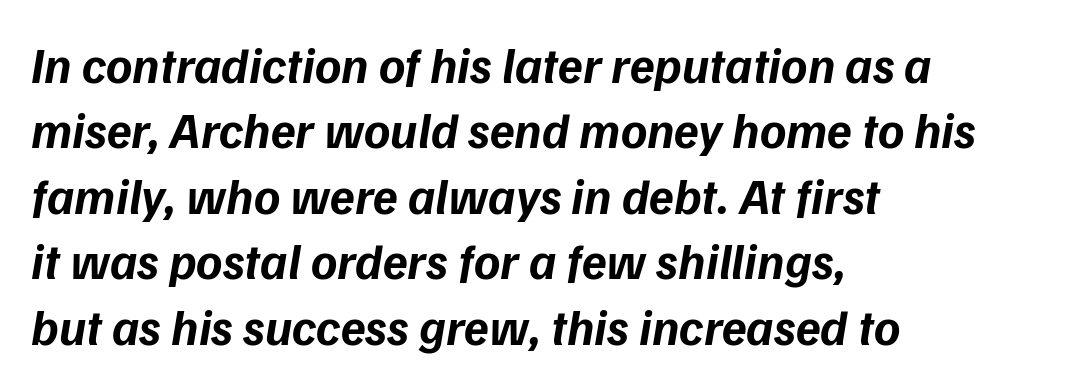
Q: Is the text bold? A: Yes.
Q: Is the text italic (slanted)? A: Yes, it leans right by about 9 degrees.
Q: Is the text underlined? A: No.
Q: How is the paragraph aligned? A: Left-aligned.
Q: Is the spacing between letters normal or unusually wide? A: Normal.
Q: Is the spacing between lines tight, normal or loose? A: Normal.
Q: Width (condensed, normal, or wide)? A: Normal.
Q: Stroke contrast? A: Low.
Q: x-height? A: Medium.
Q: Monospaced? A: No.
